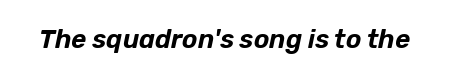
{"italic": "yes", "lean": "right", "slant_degrees": 12, "underline": "no", "letter_spacing": "normal", "letter_spacing_em": 0.0, "glyph_px": 26}
